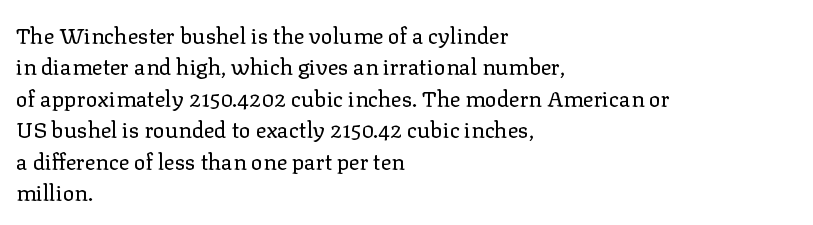
The image shows 22 px text type, upright; set left-aligned, normal line spacing (1.43x), normal letter spacing, not underlined.
